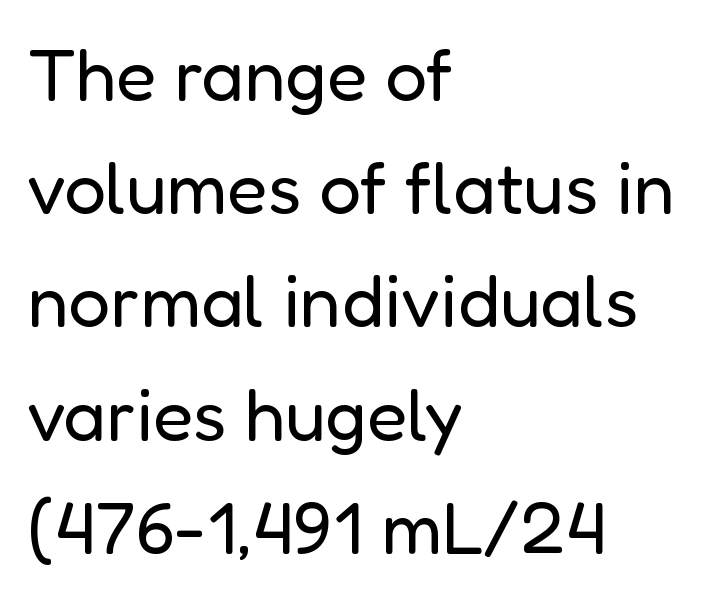
The image shows 74 px regular-weight sans-serif type, upright; set left-aligned, normal line spacing (1.53x), normal letter spacing, not underlined; low stroke contrast and a medium x-height.
